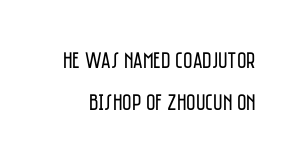
The image shows 23 px text type, upright; set line spacing 1.83x, normal letter spacing, not underlined.
